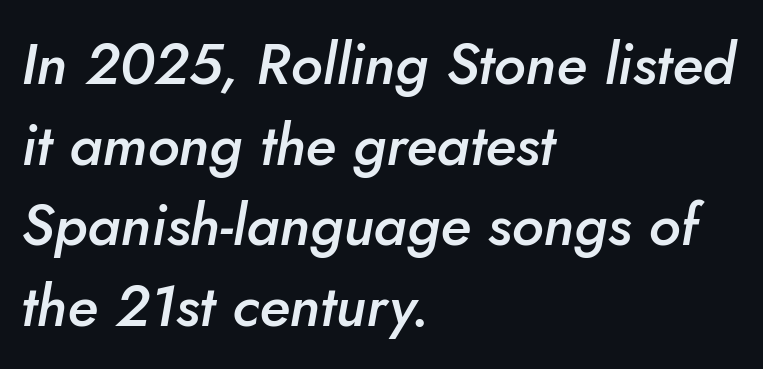
{"italic": "yes", "lean": "right", "slant_degrees": 5, "bold": "semi", "weight": "semibold", "width": "normal", "stroke_contrast": "low", "x_height": "small", "monospaced": "no", "underline": "no", "align": "left", "line_spacing": "normal", "line_spacing_ratio": 1.39, "letter_spacing": "normal", "letter_spacing_em": 0.0, "glyph_px": 58}
